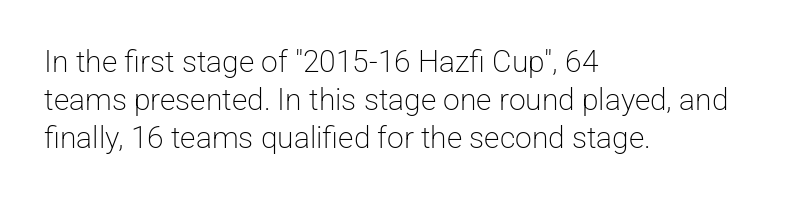
The image shows 30 px light sans-serif type, upright; set left-aligned, normal line spacing (1.26x), normal letter spacing, not underlined; low stroke contrast and a medium x-height.
